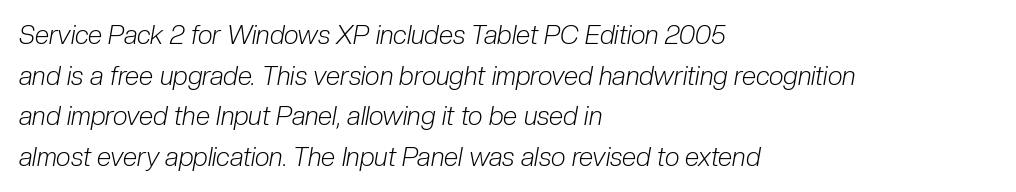
Q: Is the text bold? A: No.
Q: Is the text italic (slanted)? A: Yes, it leans right by about 10 degrees.
Q: Is the text underlined? A: No.
Q: How is the paragraph aligned? A: Left-aligned.
Q: Is the spacing between letters normal or unusually wide? A: Normal.
Q: Is the spacing between lines tight, normal or loose? A: Normal.
